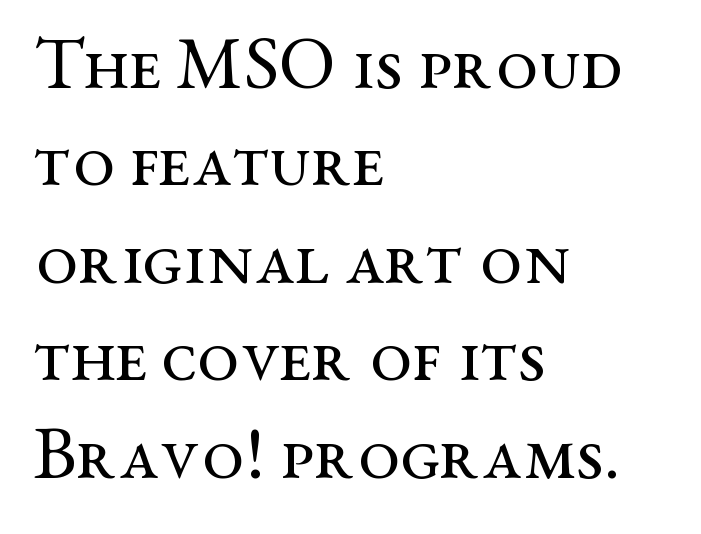
Line beginnings align vertically; line endings do not. Summary of weight: not heavy and not bold. Little horizontal feet cap the strokes, marking this as serif type. Proportional: the letters do not fall into vertical columns. The letters stand upright; this is a roman face. Letter spacing: default.
